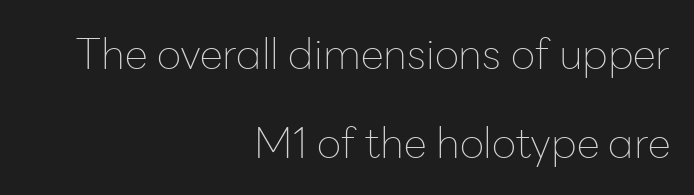
{"serif": "no", "italic": "no", "bold": "no", "weight": "thin", "width": "normal", "stroke_contrast": "low", "x_height": "medium", "monospaced": "no", "underline": "no", "align": "right", "line_spacing": "loose", "line_spacing_ratio": 2.12, "letter_spacing": "normal", "letter_spacing_em": 0.0, "glyph_px": 42}
